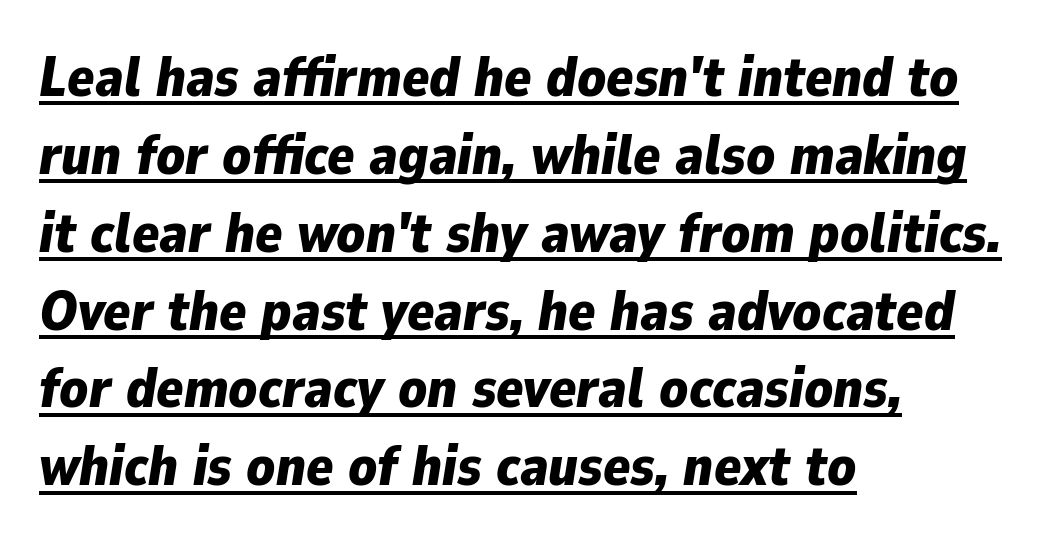
Between one letter and the next there's only the usual sliver of space. This rendering uses left alignment, leaving the right contour irregular. Italic? Definitely — the glyphs are oblique. Notice how thick the strokes are: this is what a full bold looks like. Descenders here cross a horizontal rule under the line.
